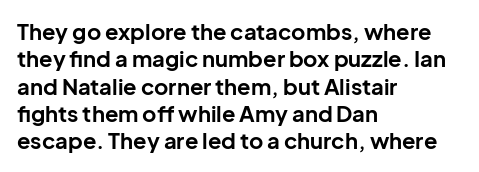
Q: Is the text bold? A: Yes.
Q: Is the text italic (slanted)? A: No, it is upright.
Q: Is the text underlined? A: No.
Q: How is the paragraph aligned? A: Left-aligned.
Q: Is the spacing between letters normal or unusually wide? A: Normal.
